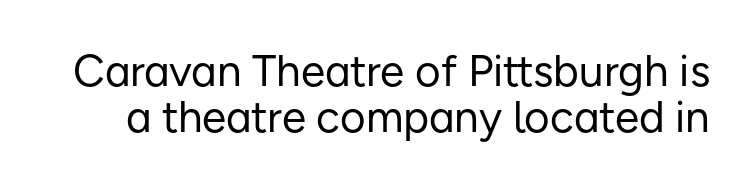
The image shows 44 px regular-weight sans-serif type, upright; set tight line spacing (1.04x), normal letter spacing, not underlined; low stroke contrast and a medium x-height.
